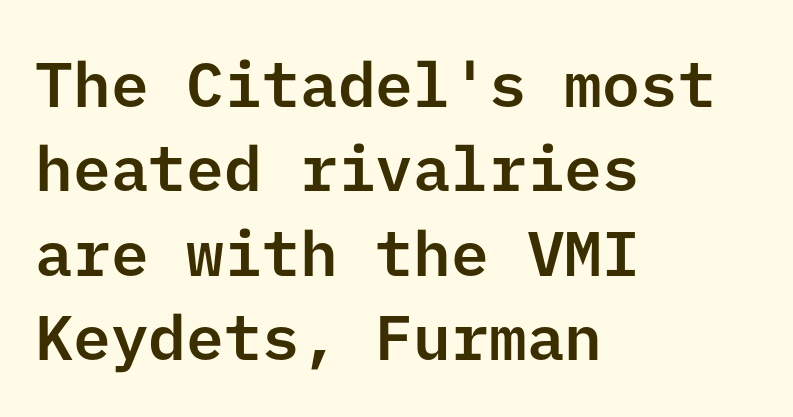
{"serif": "no", "italic": "no", "width": "normal", "stroke_contrast": "low", "x_height": "medium", "underline": "no", "align": "left", "line_spacing": "normal", "line_spacing_ratio": 1.34, "letter_spacing": "normal", "letter_spacing_em": 0.0, "glyph_px": 63}
